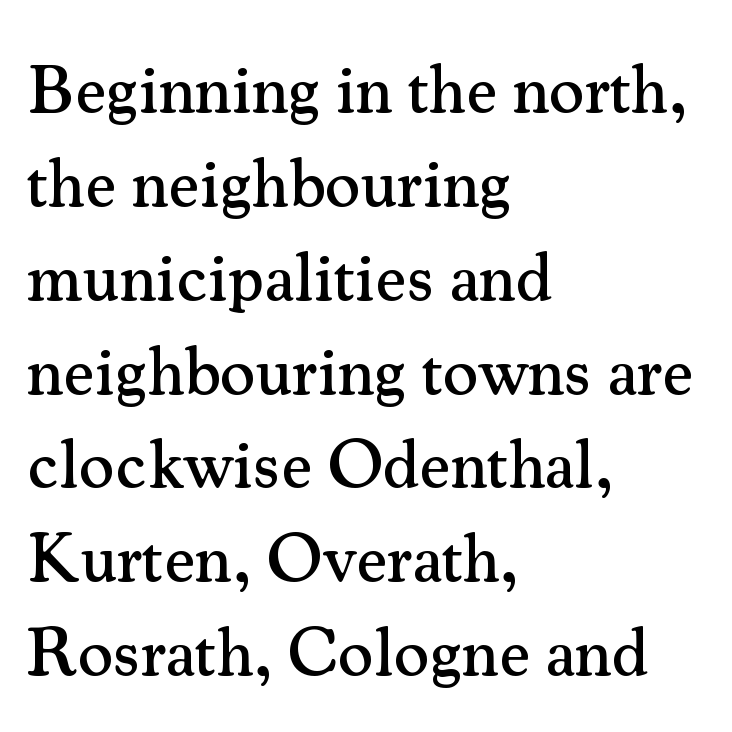
Q: Is the text italic (slanted)? A: No, it is upright.
Q: Is the typeface a serif or a sans-serif typeface? A: Serif.
Q: Is the text underlined? A: No.
Q: How is the paragraph aligned? A: Left-aligned.
Q: Is the spacing between letters normal or unusually wide? A: Normal.
Q: Is the spacing between lines tight, normal or loose? A: Normal.
Q: Width (condensed, normal, or wide)? A: Normal.
Q: Stroke contrast? A: Medium.
Q: x-height? A: Small.
Q: Monospaced? A: No.
